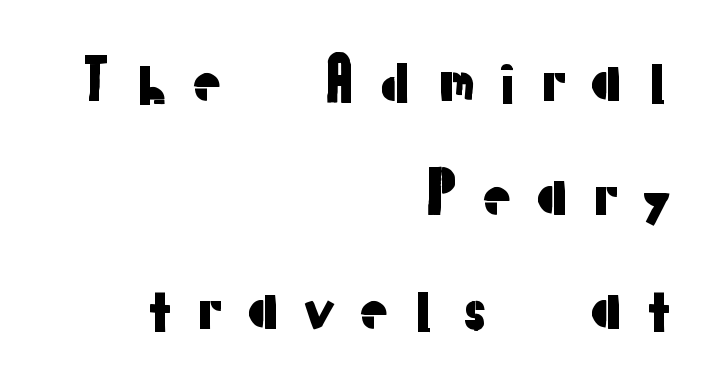
The image shows 56 px sans-serif type, upright; set right-aligned, loose line spacing (2.04x), unusually wide letter spacing (+0.38 em), not underlined; low stroke contrast and a medium x-height.
